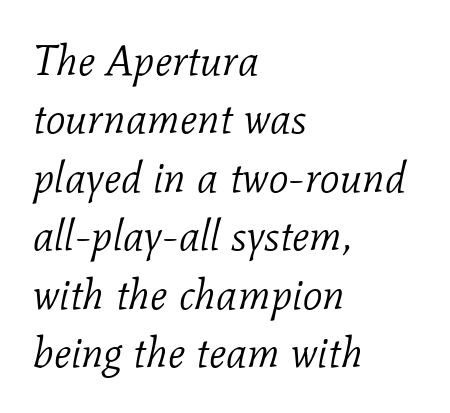
Q: Is the text bold? A: No.
Q: Is the text italic (slanted)? A: Yes, it leans right by about 11 degrees.
Q: Is the typeface a serif or a sans-serif typeface? A: Serif.
Q: Is the text underlined? A: No.
Q: How is the paragraph aligned? A: Left-aligned.
Q: Is the spacing between letters normal or unusually wide? A: Normal.
Q: Is the spacing between lines tight, normal or loose? A: Normal.
Q: Width (condensed, normal, or wide)? A: Normal.
Q: Stroke contrast? A: Low.
Q: x-height? A: Medium.
Q: Monospaced? A: No.
